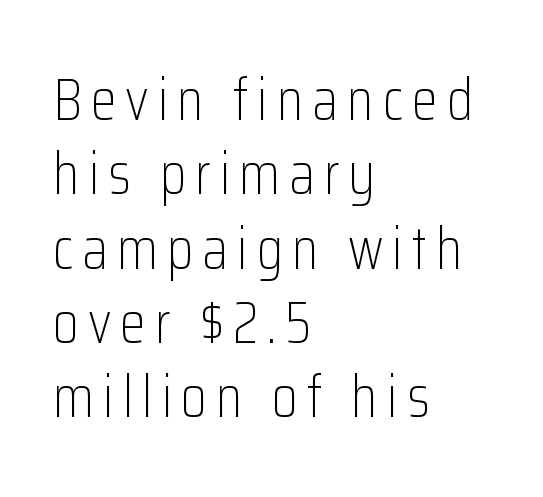
Q: Is the text bold? A: No.
Q: Is the text italic (slanted)? A: No, it is upright.
Q: Is the typeface a serif or a sans-serif typeface? A: Sans-serif.
Q: Is the text underlined? A: No.
Q: How is the paragraph aligned? A: Left-aligned.
Q: Is the spacing between lines tight, normal or loose? A: Normal.
Q: Width (condensed, normal, or wide)? A: Condensed.
Q: Stroke contrast? A: Low.
Q: x-height? A: Medium.
Q: Monospaced? A: No.
